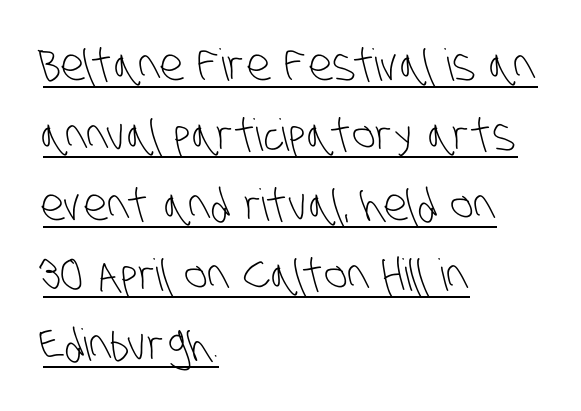
Q: Is the text bold? A: No.
Q: Is the typeface a serif or a sans-serif typeface? A: Sans-serif.
Q: Is the text underlined? A: Yes.
Q: How is the paragraph aligned? A: Left-aligned.
Q: Is the spacing between letters normal or unusually wide? A: Normal.
Q: Is the spacing between lines tight, normal or loose? A: Normal.
Q: Width (condensed, normal, or wide)? A: Condensed.
Q: Stroke contrast? A: Low.
Q: x-height? A: Large.
Q: Monospaced? A: No.
